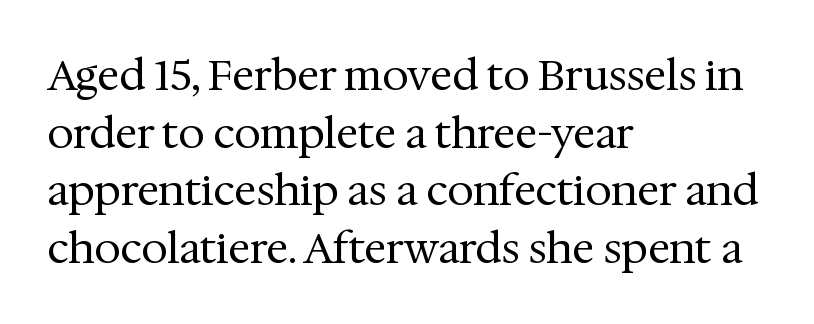
Characters follow at the spacing the type designer built in. Spacing verdict: proportional, widths tailored to each character. One glance says typical: line gaps are just what's usual. These lines are composed in type with serifs. Check under the words: just untouched page. Visually the block forms a straight wall on the left and a jagged coastline on the right.
